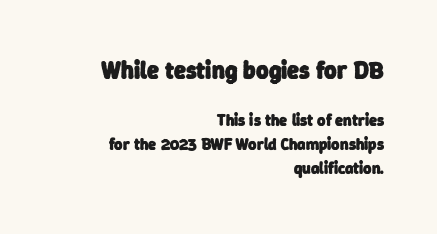
{"bold": "yes", "underline": "no", "align": "right", "line_spacing": "normal", "line_spacing_ratio": 1.52, "letter_spacing": "normal", "letter_spacing_em": 0.0, "larger_block": "first", "size_ratio": 1.5, "glyph_px": 24}
